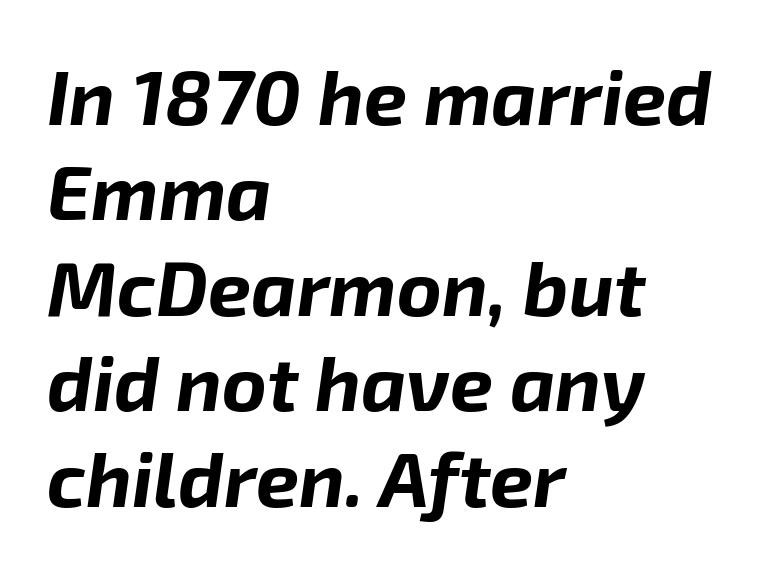
{"italic": "yes", "lean": "right", "slant_degrees": 8, "bold": "yes", "weight": "bold", "width": "normal", "stroke_contrast": "low", "x_height": "medium", "monospaced": "no", "underline": "no", "align": "left", "line_spacing_ratio": 1.24, "letter_spacing": "normal", "letter_spacing_em": 0.0, "glyph_px": 77}
